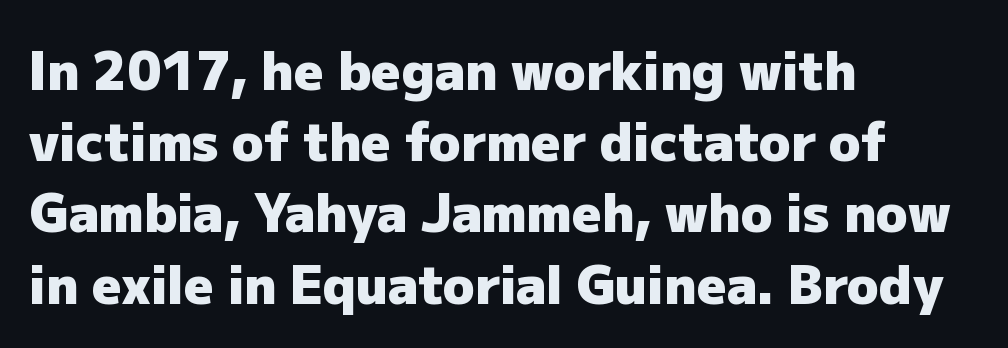
The image shows 52 px heavy sans-serif type, upright; set left-aligned, normal line spacing (1.37x), normal letter spacing, not underlined; low stroke contrast and a medium x-height.
